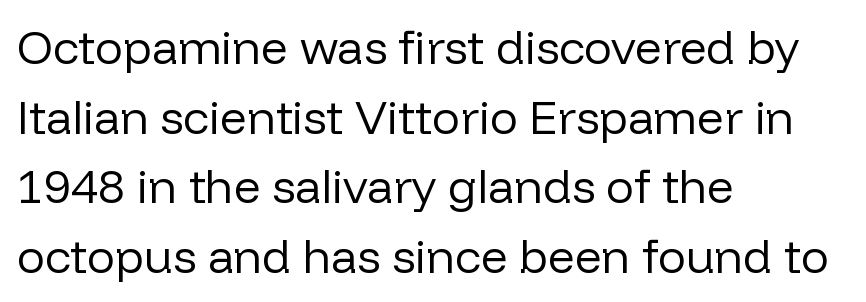
Examine the stroke ends and you'll find no serifs. The gap between lines stays unmarked. The font is comparable to plain body text, perhaps lighter. Varying glyph widths throughout — classic text-font behaviour. Left-aligned paragraph, ragged on the right.
